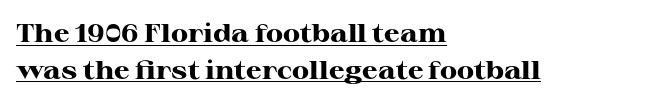
{"italic": "no", "bold": "yes", "underline": "yes", "align": "left", "line_spacing": "normal", "line_spacing_ratio": 1.47, "letter_spacing": "normal", "letter_spacing_em": 0.0, "glyph_px": 25}
